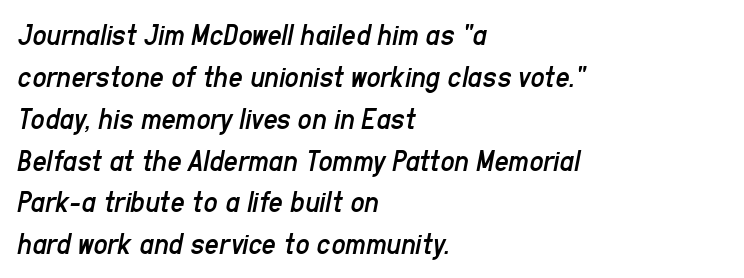
Q: Is the text bold? A: No.
Q: Is the text italic (slanted)? A: Yes, it leans right by about 11 degrees.
Q: Is the text underlined? A: No.
Q: How is the paragraph aligned? A: Left-aligned.
Q: Is the spacing between letters normal or unusually wide? A: Normal.
Q: Is the spacing between lines tight, normal or loose? A: Normal.
Q: Width (condensed, normal, or wide)? A: Condensed.
Q: Stroke contrast? A: Low.
Q: x-height? A: Medium.
Q: Monospaced? A: No.
